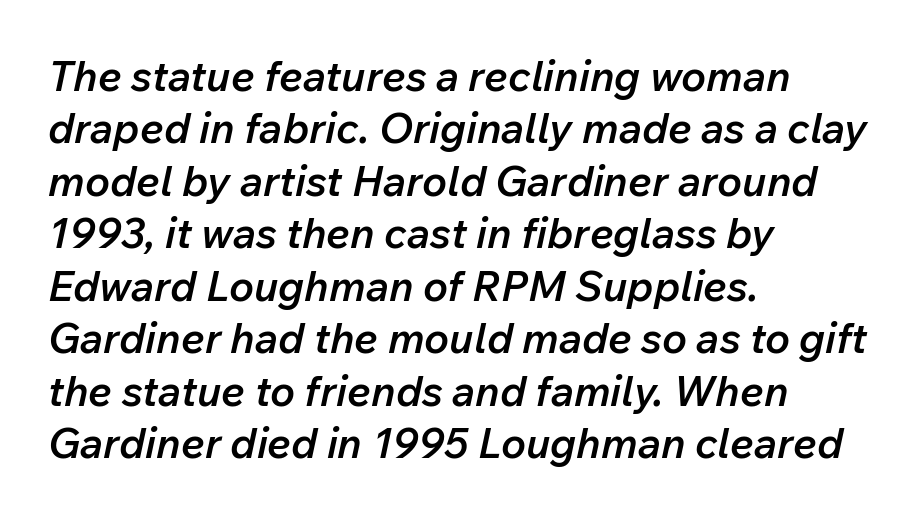
Quick note: underline off. The passage shown stacks its lines at a standard gap. The text carries the slant typical of an italic or oblique font. Firm but not heavy-handed strokes: this text is semibold. The typesetter chose a ragged-right arrangement here. A typesetter would call this proportional, since set widths differ per character.
